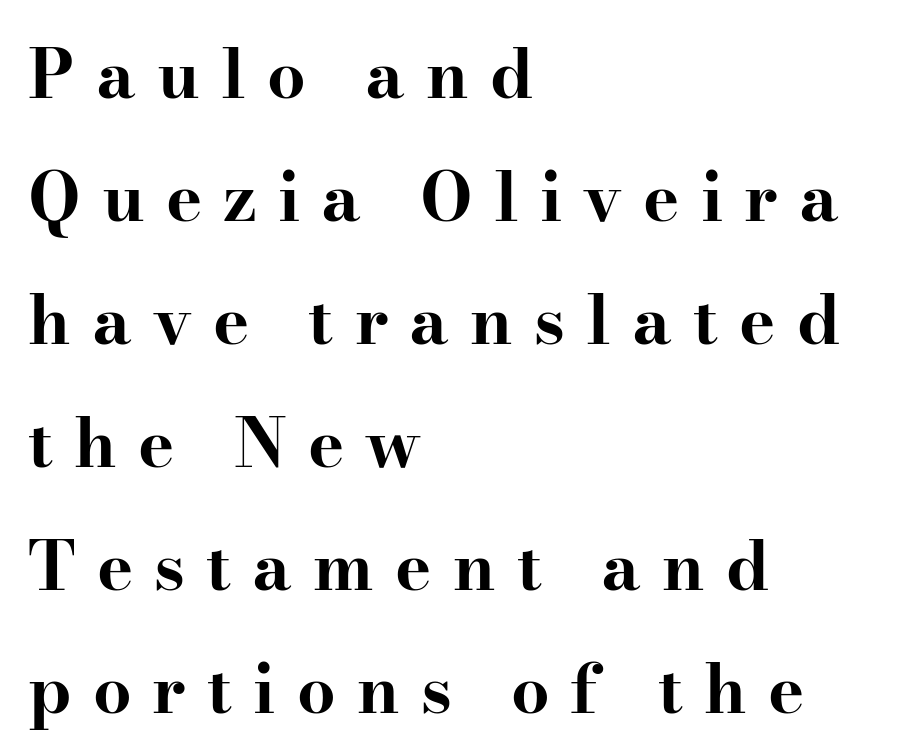
{"serif": "yes", "italic": "no", "bold": "yes", "weight": "bold", "width": "wide", "stroke_contrast": "high", "x_height": "small", "monospaced": "no", "underline": "no", "align": "left", "line_spacing_ratio": 1.81, "letter_spacing": "wide", "letter_spacing_em": 0.31, "glyph_px": 68}
